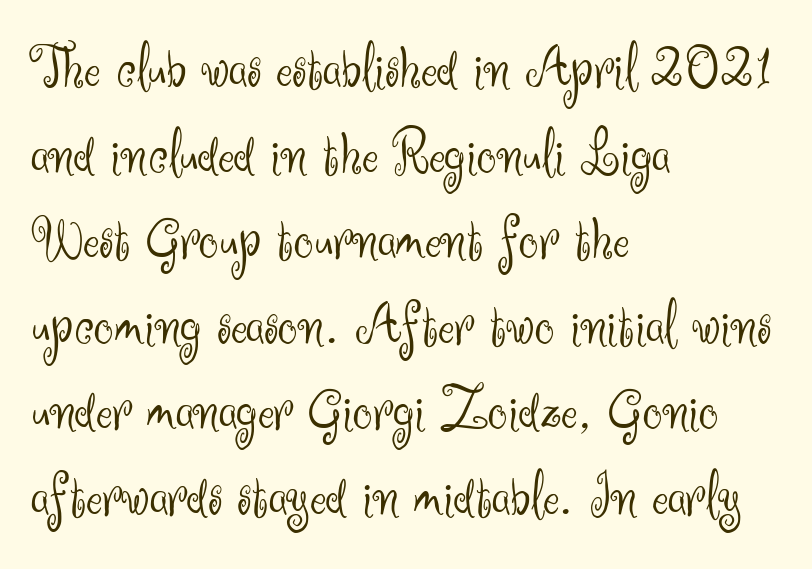
{"serif": "no", "italic": "no", "bold": "no", "weight": "light", "width": "normal", "stroke_contrast": "medium", "x_height": "small", "monospaced": "no", "underline": "no", "align": "left", "line_spacing": "normal", "line_spacing_ratio": 1.38, "letter_spacing": "normal", "letter_spacing_em": 0.0, "glyph_px": 62}
